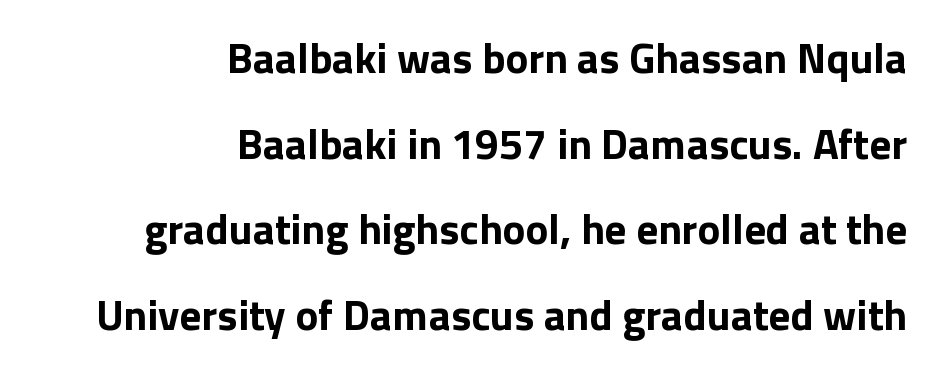
The image shows 43 px bold sans-serif type, upright; set right-aligned, loose line spacing (1.99x), normal letter spacing, not underlined; a medium x-height.
